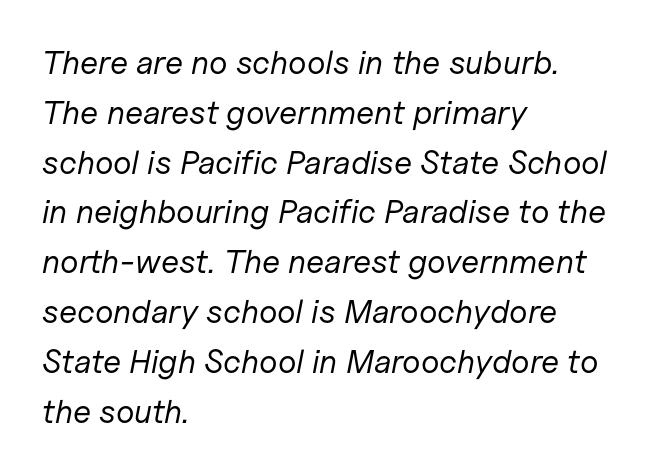
Q: Is the text bold? A: No.
Q: Is the text italic (slanted)? A: Yes, it leans right by about 11 degrees.
Q: Is the text underlined? A: No.
Q: How is the paragraph aligned? A: Left-aligned.
Q: Is the spacing between letters normal or unusually wide? A: Normal.
Q: Is the spacing between lines tight, normal or loose? A: Normal.
Q: Width (condensed, normal, or wide)? A: Normal.
Q: Stroke contrast? A: Low.
Q: x-height? A: Medium.
Q: Monospaced? A: No.
